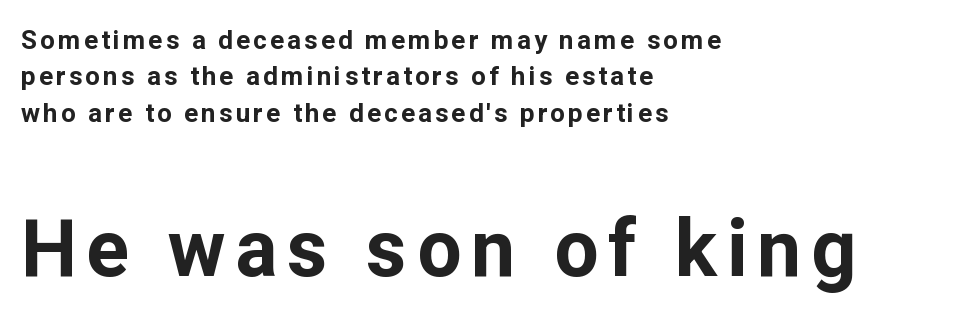
How would I describe the line gaps? Plain and ordinary. The passage shown is typed in a proportional face where columns would drift. The typography opts for an upright posture over an oblique one. In CSS terms this would be text-align: left.
